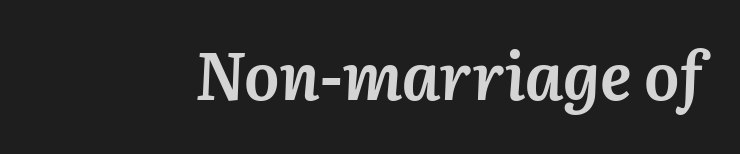
This is oblique type, the kind used for emphasis or titles. The letterforms sit shoulder to shoulder at normal distance. Strokes here are thick enough to call this a true bold. Think of a printed novel: that variable character pitch is what you see here. Quick note: underline off.
